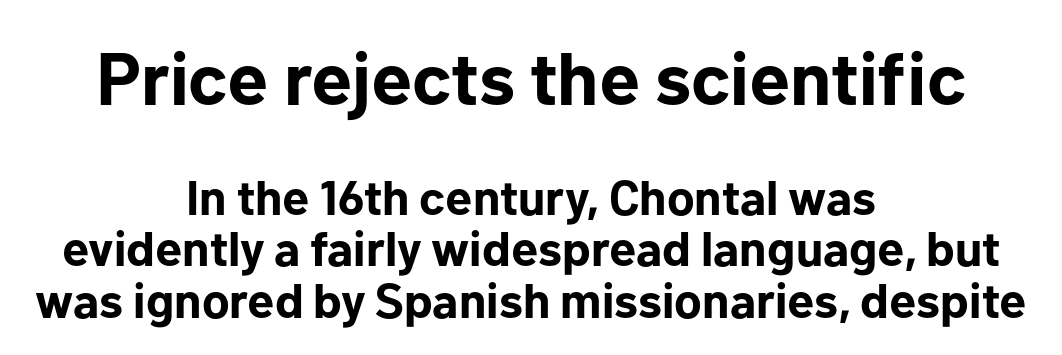
The letters stand straight up with perfectly vertical stems. The rendering keeps characters at their native spacing. Leading is clearly below the norm, producing a dense column. Is the block centered? Yes — each line is placed symmetrically about the middle.
